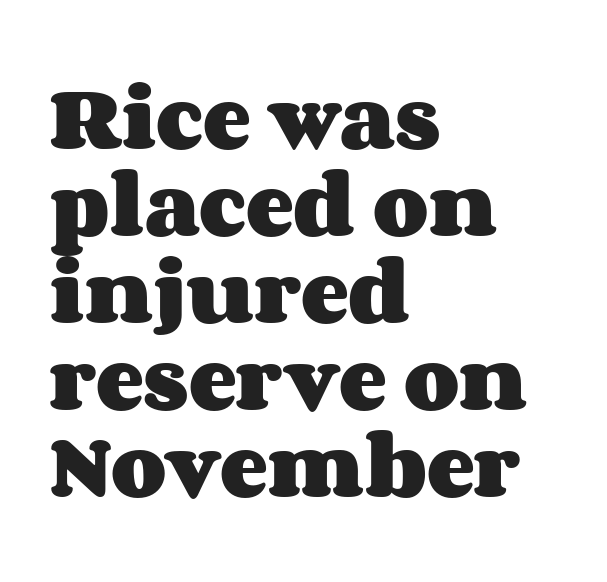
The image shows 72 px heavy, wide type, upright; set left-aligned, line spacing 1.21x, normal letter spacing, not underlined; medium stroke contrast and a large x-height.
